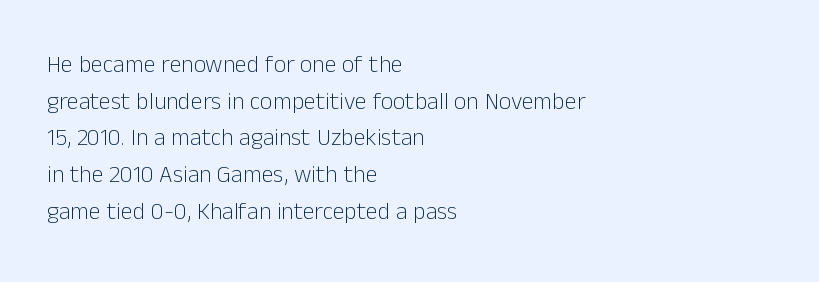
Q: Is the text bold? A: No.
Q: Is the text italic (slanted)? A: No, it is upright.
Q: Is the text underlined? A: No.
Q: How is the paragraph aligned? A: Left-aligned.
Q: Is the spacing between letters normal or unusually wide? A: Normal.
Q: Is the spacing between lines tight, normal or loose? A: Normal.
